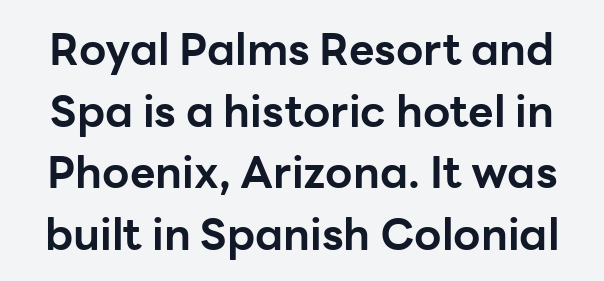
Q: Is the text bold? A: Yes.
Q: Is the text italic (slanted)? A: No, it is upright.
Q: Is the typeface a serif or a sans-serif typeface? A: Sans-serif.
Q: Is the text underlined? A: No.
Q: Is the spacing between letters normal or unusually wide? A: Normal.
Q: Is the spacing between lines tight, normal or loose? A: Normal.
Q: Width (condensed, normal, or wide)? A: Normal.
Q: Stroke contrast? A: Low.
Q: x-height? A: Medium.
Q: Monospaced? A: No.
